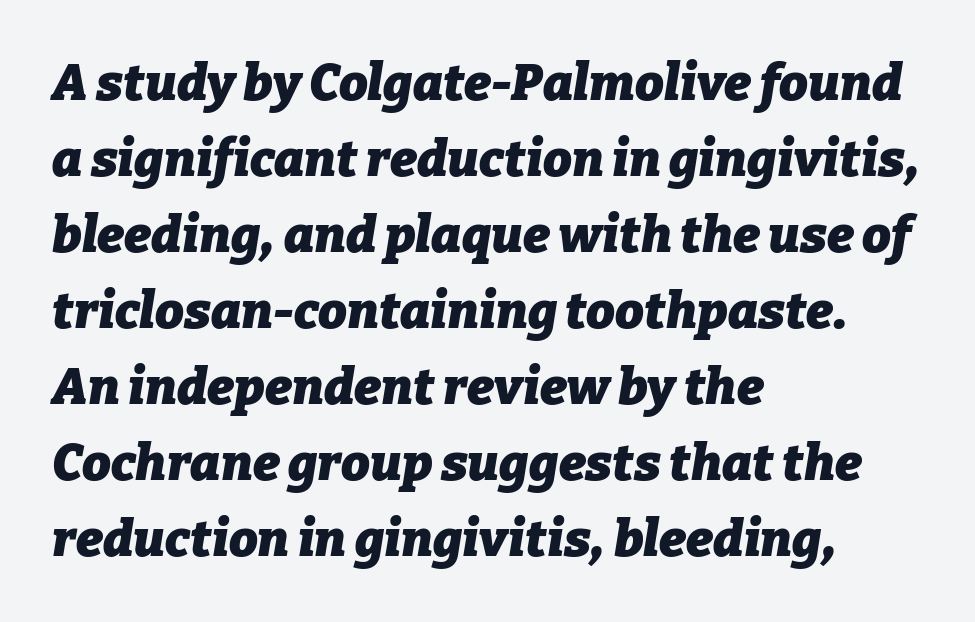
The image shows 51 px heavy type, italic (leaning right); set left-aligned, normal line spacing (1.49x), normal letter spacing, not underlined; low stroke contrast and a medium x-height.
